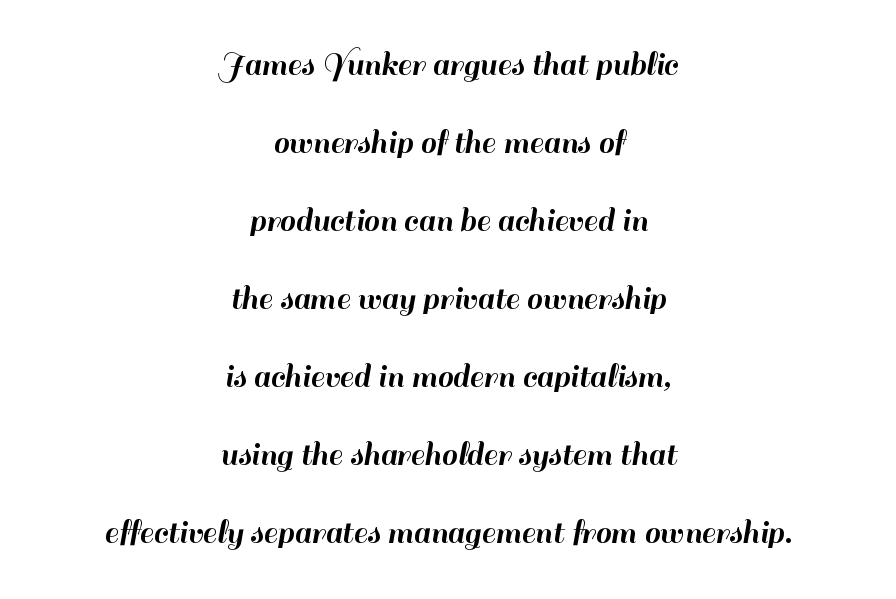
{"serif": "no", "width": "normal", "stroke_contrast": "high", "x_height": "small", "monospaced": "no", "underline": "no", "align": "center", "line_spacing": "loose", "line_spacing_ratio": 2.23, "letter_spacing": "normal", "letter_spacing_em": 0.0, "glyph_px": 35}
